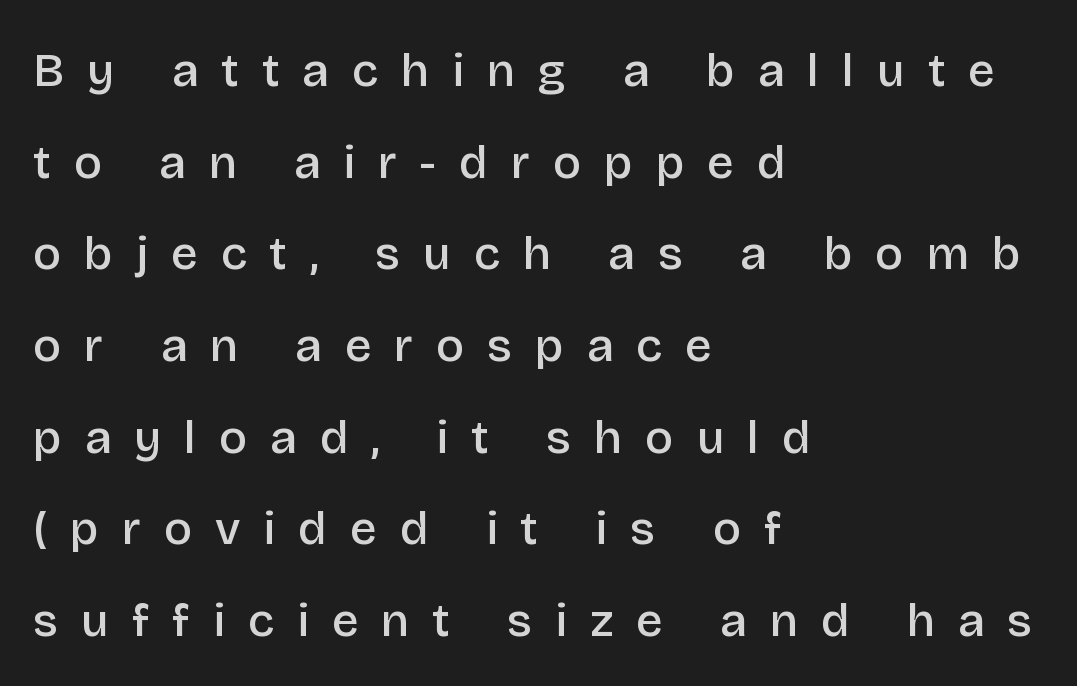
Firm but not heavy-handed strokes: this text is semibold. This is roman type, the default non-slanted kind. The type family on display is of the sans-serif kind. Underline: absent. The face used here is rendered with a markedly widened letterfit.
